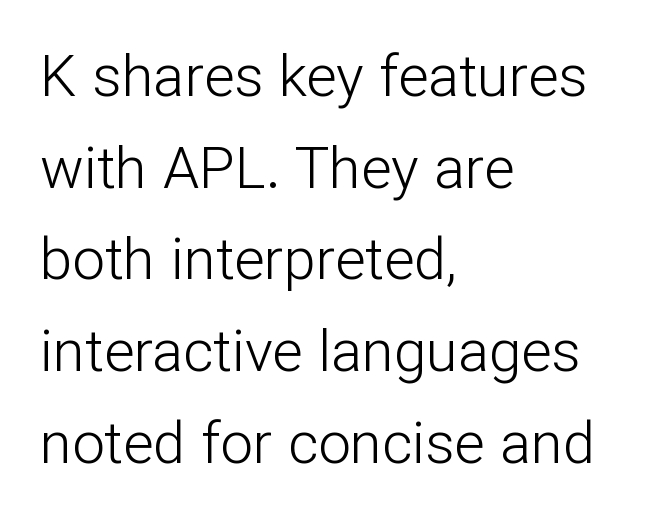
{"serif": "no", "italic": "no", "bold": "no", "weight": "light", "width": "normal", "stroke_contrast": "low", "x_height": "medium", "monospaced": "no", "underline": "no", "align": "left", "line_spacing": "normal", "line_spacing_ratio": 1.58, "letter_spacing": "normal", "letter_spacing_em": 0.0, "glyph_px": 58}
